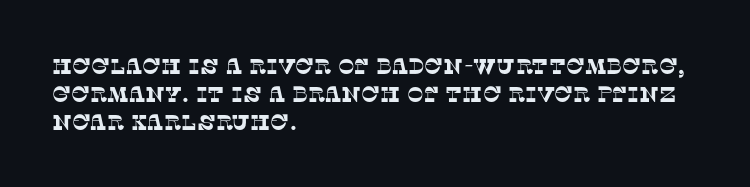
The image shows 22 px text type; set left-aligned, normal line spacing (1.27x), normal letter spacing, not underlined.
